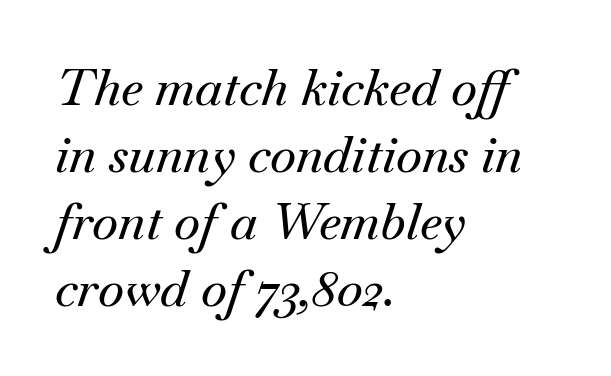
The image shows 50 px serif type, italic (leaning right); set left-aligned, normal line spacing (1.34x), normal letter spacing, not underlined; medium stroke contrast and a small x-height.
